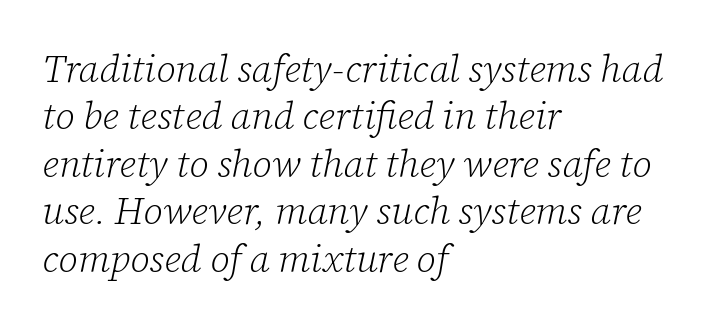
Q: Is the text bold? A: No.
Q: Is the text italic (slanted)? A: Yes, it leans right by about 12 degrees.
Q: Is the typeface a serif or a sans-serif typeface? A: Serif.
Q: Is the text underlined? A: No.
Q: How is the paragraph aligned? A: Left-aligned.
Q: Is the spacing between letters normal or unusually wide? A: Normal.
Q: Is the spacing between lines tight, normal or loose? A: Normal.
Q: Width (condensed, normal, or wide)? A: Normal.
Q: Stroke contrast? A: Low.
Q: x-height? A: Medium.
Q: Monospaced? A: No.
